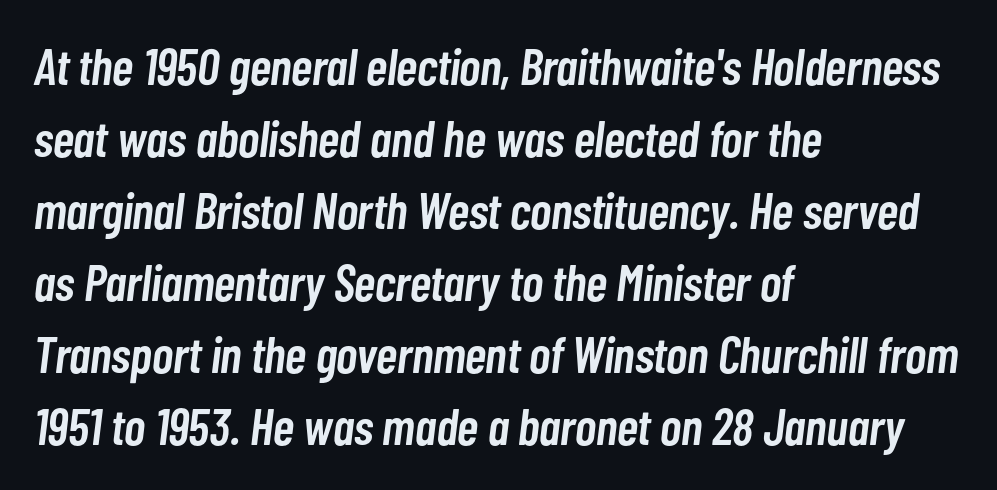
Q: Is the text bold? A: Semi-bold.
Q: Is the text italic (slanted)? A: Yes, it leans right by about 7 degrees.
Q: Is the text underlined? A: No.
Q: How is the paragraph aligned? A: Left-aligned.
Q: Is the spacing between letters normal or unusually wide? A: Normal.
Q: Is the spacing between lines tight, normal or loose? A: Normal.
Q: Width (condensed, normal, or wide)? A: Condensed.
Q: Stroke contrast? A: Low.
Q: x-height? A: Medium.
Q: Monospaced? A: No.
